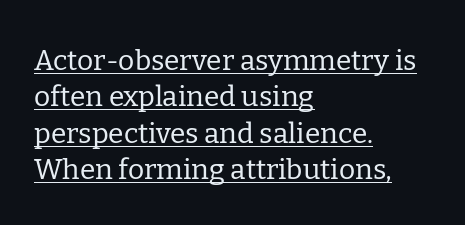
The image shows 28 px regular-weight serif type, upright; set left-aligned, normal line spacing (1.3x), normal letter spacing, underlined; low stroke contrast and a medium x-height.
